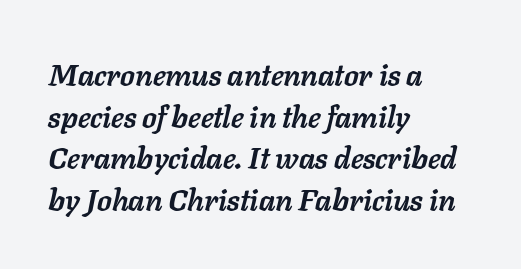
Successive baselines arrive at the customary interval. Looks like regular typesetting: each glyph gets only the width it needs. A student would call this left alignment; a typographer would say flush left, rag right. The tracking reads as untouched default to a designer's eye. The font is running at its bold setting. The passage shown is not underscored anywhere.
